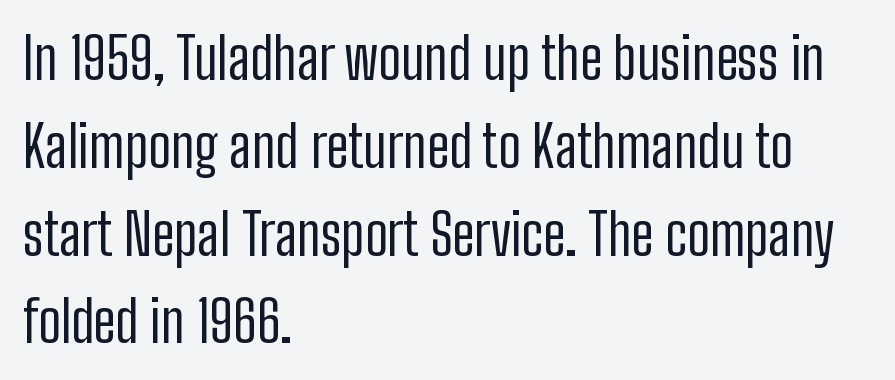
{"serif": "no", "italic": "no", "bold": "no", "weight": "regular", "width": "condensed", "stroke_contrast": "low", "x_height": "medium", "monospaced": "no", "underline": "no", "align": "left", "line_spacing": "normal", "line_spacing_ratio": 1.54, "letter_spacing": "normal", "letter_spacing_em": 0.0, "glyph_px": 57}
